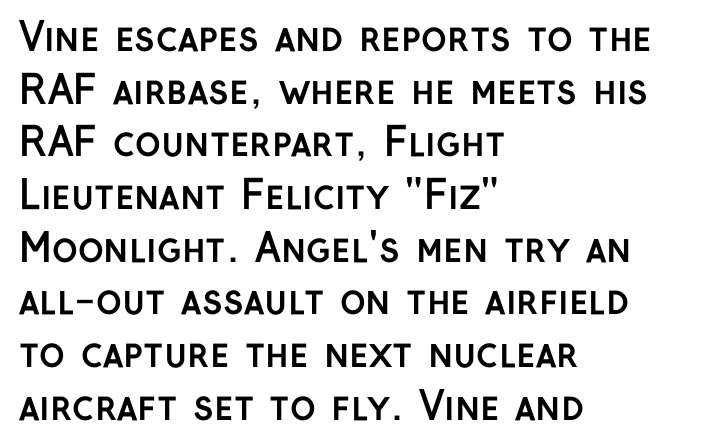
Q: Is the text bold? A: Yes.
Q: Is the text italic (slanted)? A: No, it is upright.
Q: Is the typeface a serif or a sans-serif typeface? A: Sans-serif.
Q: Is the text underlined? A: No.
Q: How is the paragraph aligned? A: Left-aligned.
Q: Is the spacing between letters normal or unusually wide? A: Normal.
Q: Is the spacing between lines tight, normal or loose? A: Normal.
Q: Width (condensed, normal, or wide)? A: Normal.
Q: Stroke contrast? A: Low.
Q: x-height? A: Medium.
Q: Monospaced? A: No.
